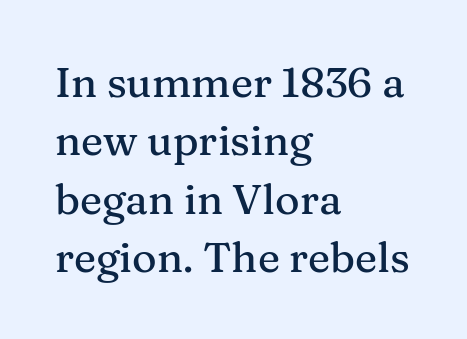
{"serif": "yes", "italic": "no", "width": "normal", "stroke_contrast": "medium", "x_height": "medium", "monospaced": "no", "underline": "no", "align": "left", "line_spacing": "normal", "line_spacing_ratio": 1.39, "letter_spacing": "normal", "letter_spacing_em": 0.0, "glyph_px": 42}
